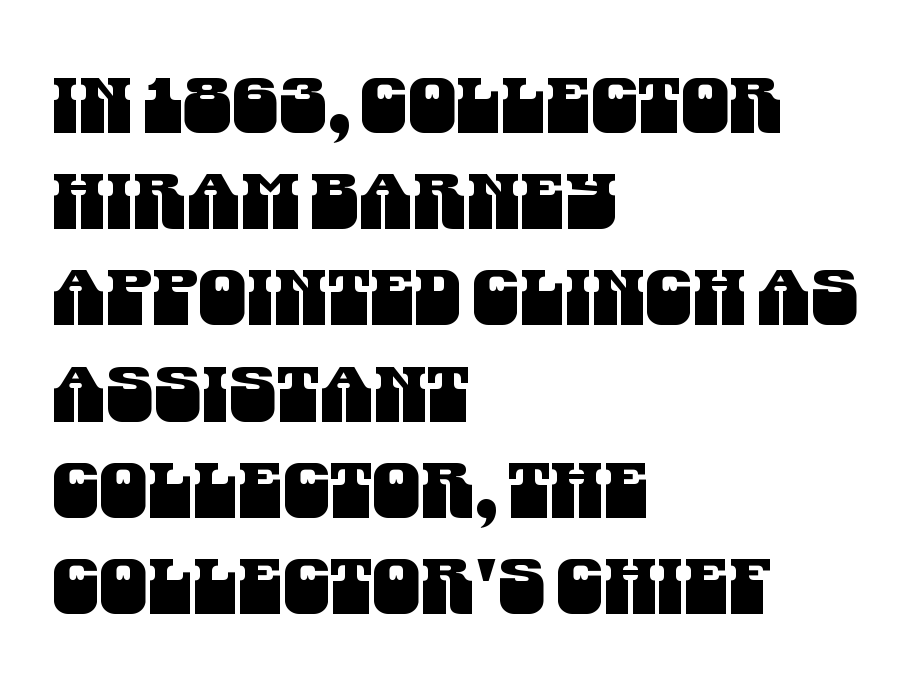
The image shows 77 px condensed sans-serif type; set left-aligned, normal line spacing (1.25x), normal letter spacing, not underlined; medium stroke contrast and a large x-height.
